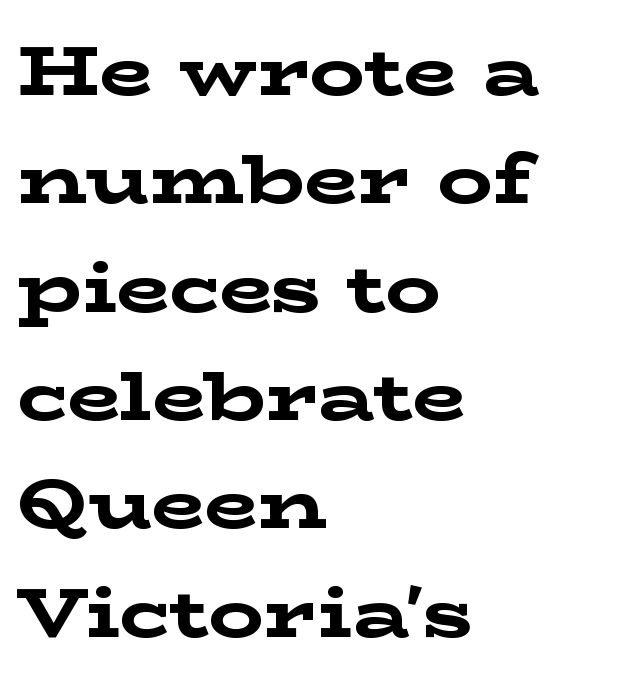
{"serif": "yes", "italic": "no", "bold": "yes", "weight": "bold", "width": "wide", "stroke_contrast": "low", "x_height": "medium", "monospaced": "no", "underline": "no", "align": "left", "line_spacing": "normal", "line_spacing_ratio": 1.57, "letter_spacing": "normal", "letter_spacing_em": 0.0, "glyph_px": 69}
